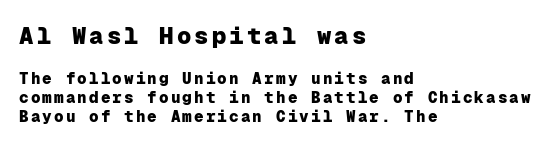
Q: Is the text bold? A: Yes.
Q: Is the text italic (slanted)? A: No, it is upright.
Q: Is the text underlined? A: No.
Q: How is the paragraph aligned? A: Left-aligned.
Q: Which block of text is set in a larger size, the first (top) or the second (bottom)? A: The first (top) one.
